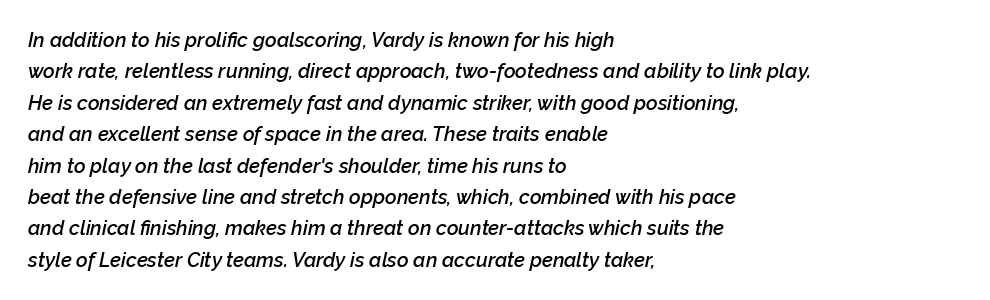
Q: Is the text bold? A: Semi-bold.
Q: Is the text italic (slanted)? A: Yes, it leans right by about 12 degrees.
Q: Is the text underlined? A: No.
Q: How is the paragraph aligned? A: Left-aligned.
Q: Is the spacing between letters normal or unusually wide? A: Normal.
Q: Is the spacing between lines tight, normal or loose? A: Normal.
